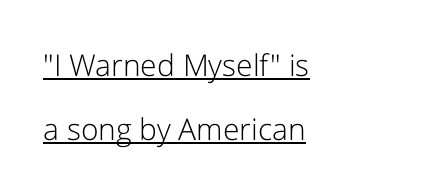
The image shows 30 px light sans-serif type, upright; set left-aligned, loose line spacing (2.15x), normal letter spacing, underlined; low stroke contrast and a medium x-height.
